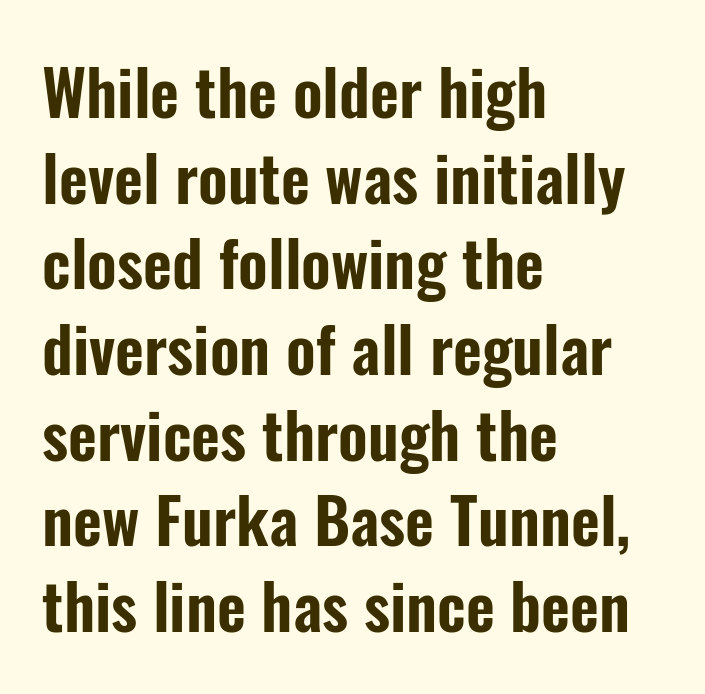
Q: Is the text italic (slanted)? A: No, it is upright.
Q: Is the typeface a serif or a sans-serif typeface? A: Sans-serif.
Q: Is the text underlined? A: No.
Q: How is the paragraph aligned? A: Left-aligned.
Q: Is the spacing between letters normal or unusually wide? A: Normal.
Q: Is the spacing between lines tight, normal or loose? A: Normal.
Q: Width (condensed, normal, or wide)? A: Condensed.
Q: Stroke contrast? A: Low.
Q: x-height? A: Medium.
Q: Monospaced? A: No.
